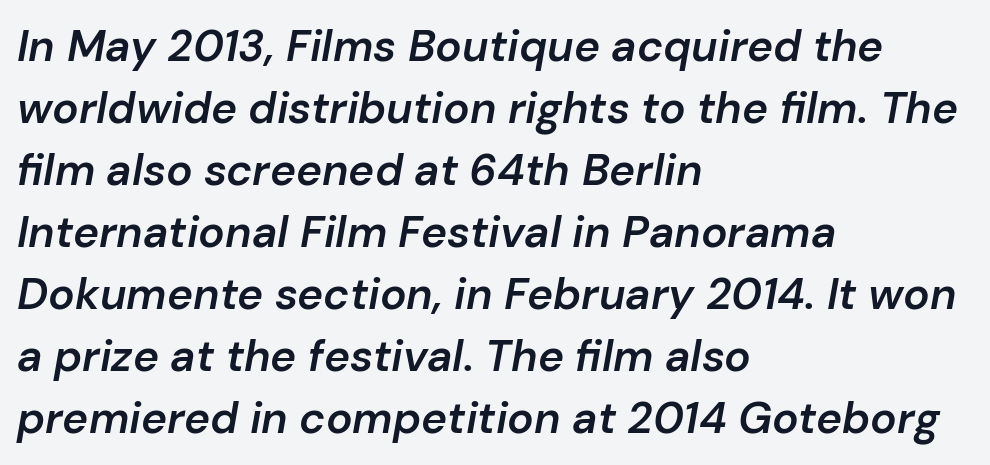
Q: Is the text bold? A: Semi-bold.
Q: Is the text italic (slanted)? A: Yes, it leans right by about 10 degrees.
Q: Is the text underlined? A: No.
Q: How is the paragraph aligned? A: Left-aligned.
Q: Is the spacing between letters normal or unusually wide? A: Normal.
Q: Is the spacing between lines tight, normal or loose? A: Normal.
Q: Width (condensed, normal, or wide)? A: Normal.
Q: Stroke contrast? A: Low.
Q: x-height? A: Medium.
Q: Monospaced? A: No.
